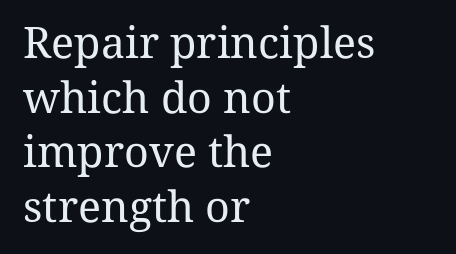
{"serif": "yes", "italic": "no", "bold": "no", "weight": "regular", "width": "normal", "stroke_contrast": "medium", "x_height": "medium", "monospaced": "no", "underline": "no", "align": "left", "line_spacing": "normal", "line_spacing_ratio": 1.27, "letter_spacing": "normal", "letter_spacing_em": 0.0, "glyph_px": 43}
